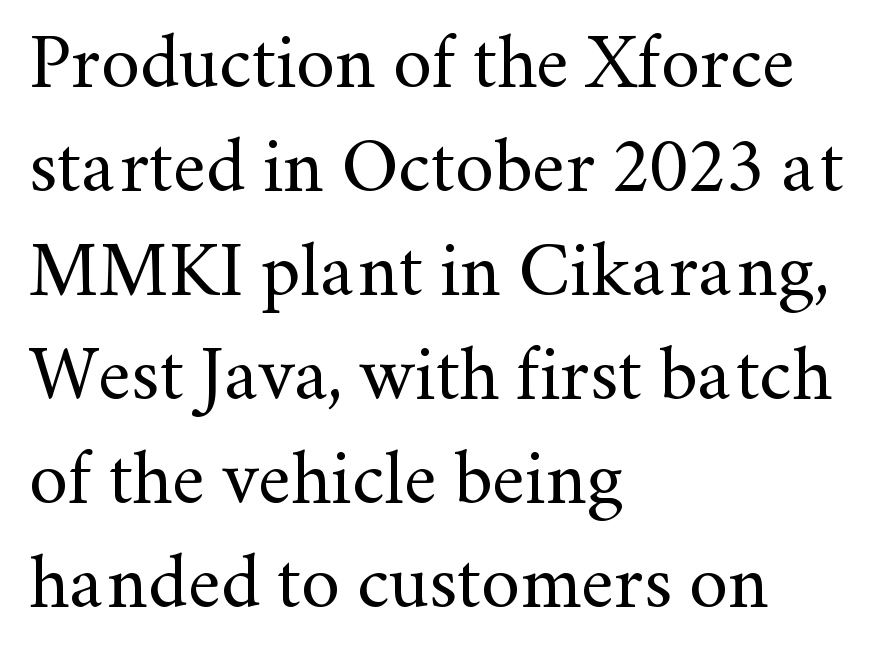
One-word summary of the alignment: left. Reading down the column, the eye jumps a familiar distance to each next line. Style check: upright. Each letter keeps its own natural width here, so spacing adapts to shape. Is the stroke heavy? The answer is a plain regular-or-lighter. The string is rendered with underlining switched off.
